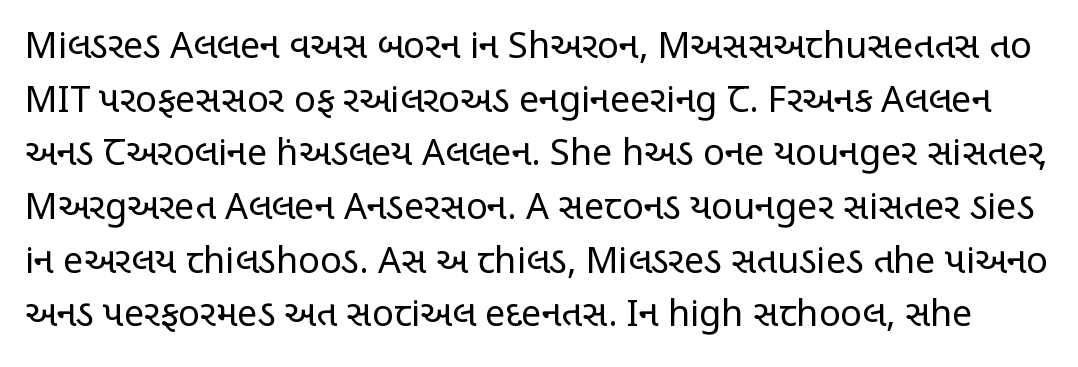
The image shows 36 px regular-weight, condensed sans-serif type, upright; set normal line spacing (1.49x), normal letter spacing, not underlined; low stroke contrast and a large x-height.
